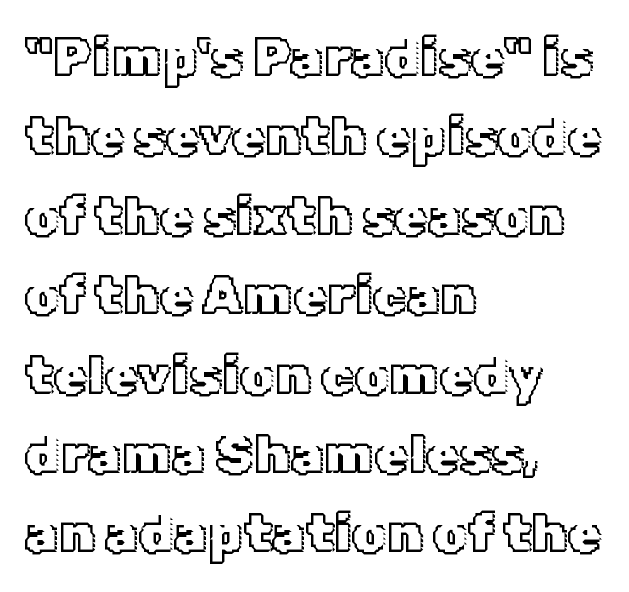
The image shows 54 px text type, upright; set left-aligned, normal line spacing (1.47x), normal letter spacing, not underlined; a medium x-height.
